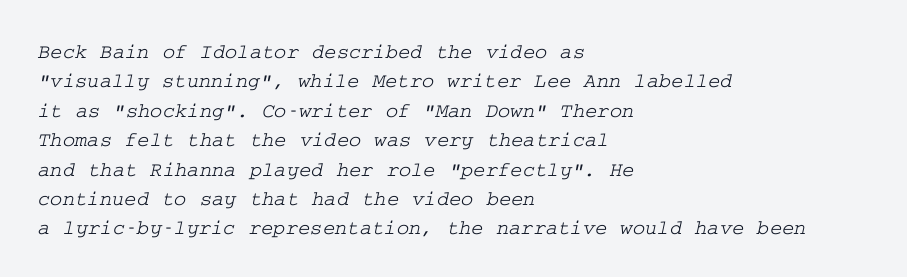
The image shows 21 px text type; set left-aligned, normal line spacing (1.4x), normal letter spacing, not underlined.
